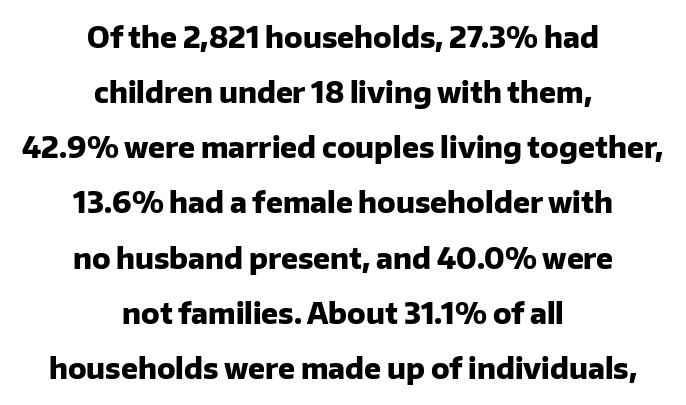
The image shows 28 px heavy sans-serif type, upright; set centered, loose line spacing (1.97x), normal letter spacing, not underlined; low stroke contrast and a medium x-height.
